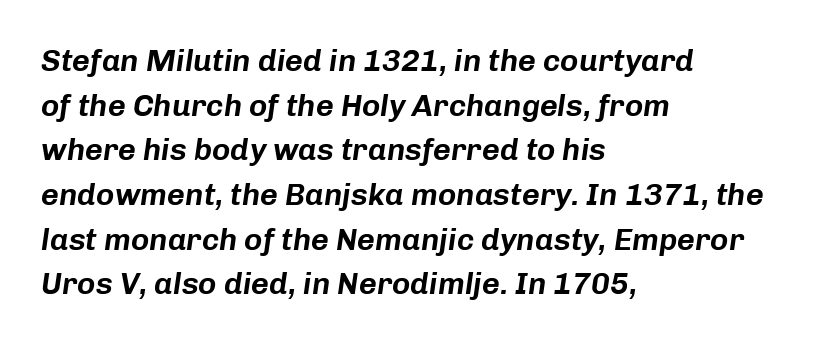
The image shows 31 px text type, italic (leaning right); set left-aligned, normal line spacing (1.44x), normal letter spacing, not underlined; low stroke contrast and a medium x-height.
